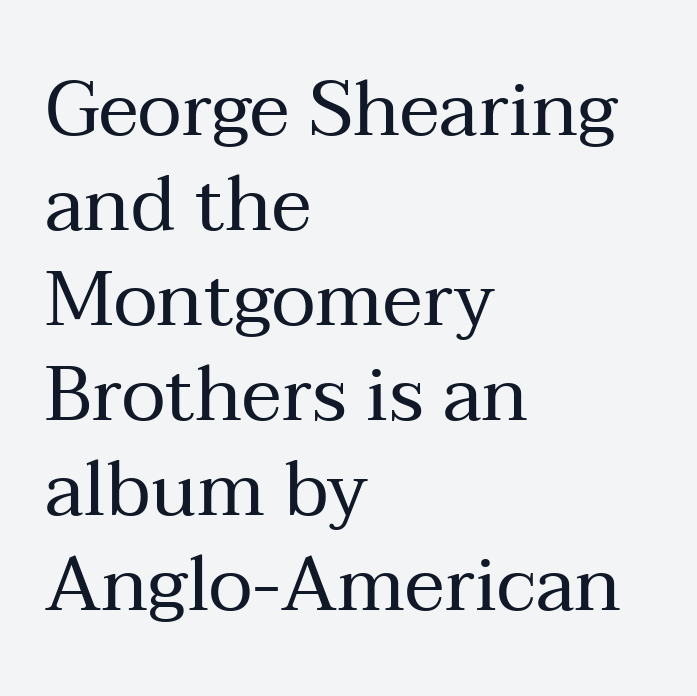
The image shows 76 px regular-weight serif type, upright; set left-aligned, normal line spacing (1.25x), normal letter spacing, not underlined; medium stroke contrast and a medium x-height.
